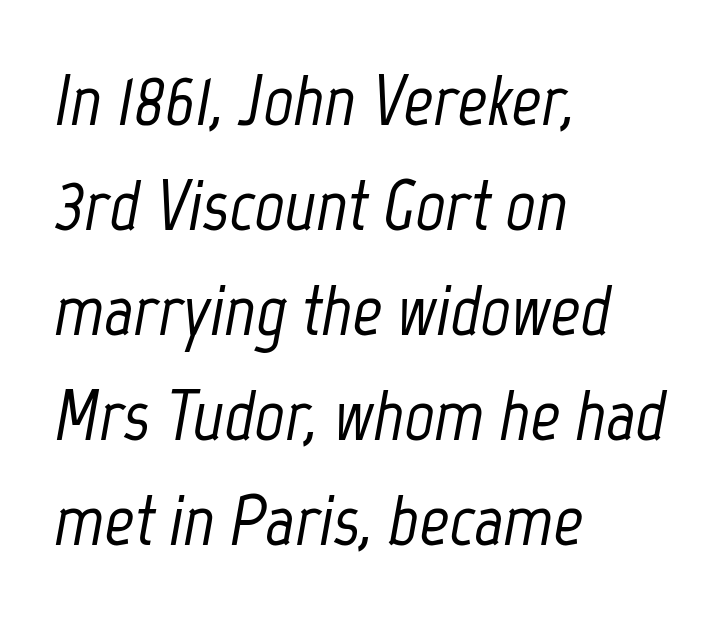
Spacing verdict: proportional, widths tailored to each character. What's the leading like? Ordinary, nothing unusual. The line texture is even and compact thanks to regular tracking. The paragraph shown leans on its left margin. The whole block is typeset with a tilt.
